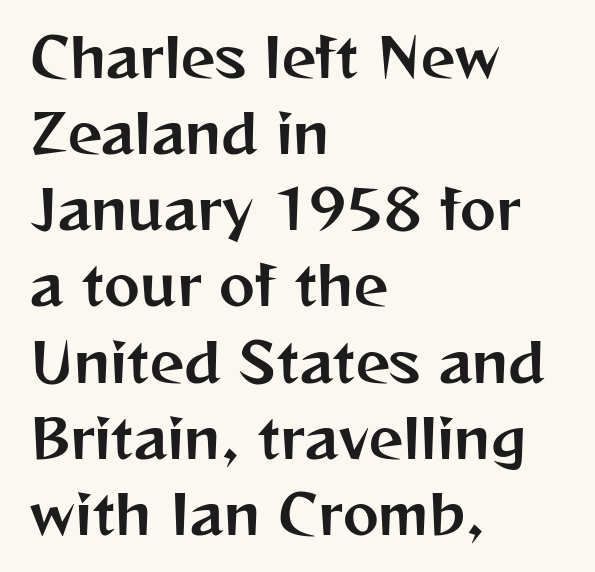
Words float on clear page, feet unadorned. The leading is moderate, giving the passage an even texture. These lines are rendered in a variable-pitch font. Caption: standard tracking, unaltered. The passage shown is typeset with a sans-serif family. Style check: upright.
